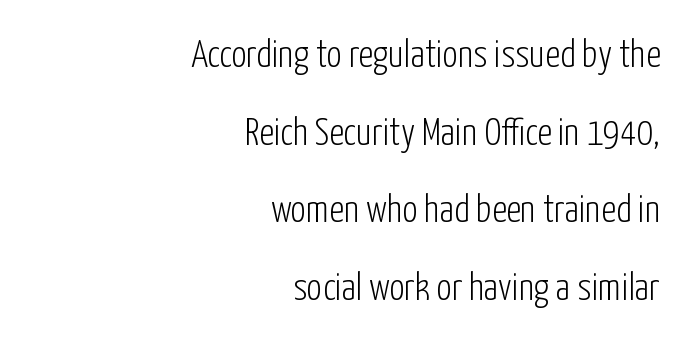
Q: Is the text bold? A: No.
Q: Is the text italic (slanted)? A: No, it is upright.
Q: Is the typeface a serif or a sans-serif typeface? A: Sans-serif.
Q: Is the text underlined? A: No.
Q: How is the paragraph aligned? A: Right-aligned.
Q: Is the spacing between letters normal or unusually wide? A: Normal.
Q: Is the spacing between lines tight, normal or loose? A: Loose.
Q: Width (condensed, normal, or wide)? A: Condensed.
Q: Stroke contrast? A: Low.
Q: x-height? A: Medium.
Q: Monospaced? A: No.
